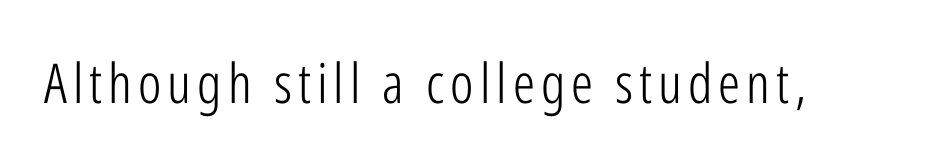
{"serif": "no", "italic": "no", "bold": "no", "weight": "light", "width": "condensed", "stroke_contrast": "low", "x_height": "medium", "monospaced": "no", "underline": "no", "glyph_px": 55}
